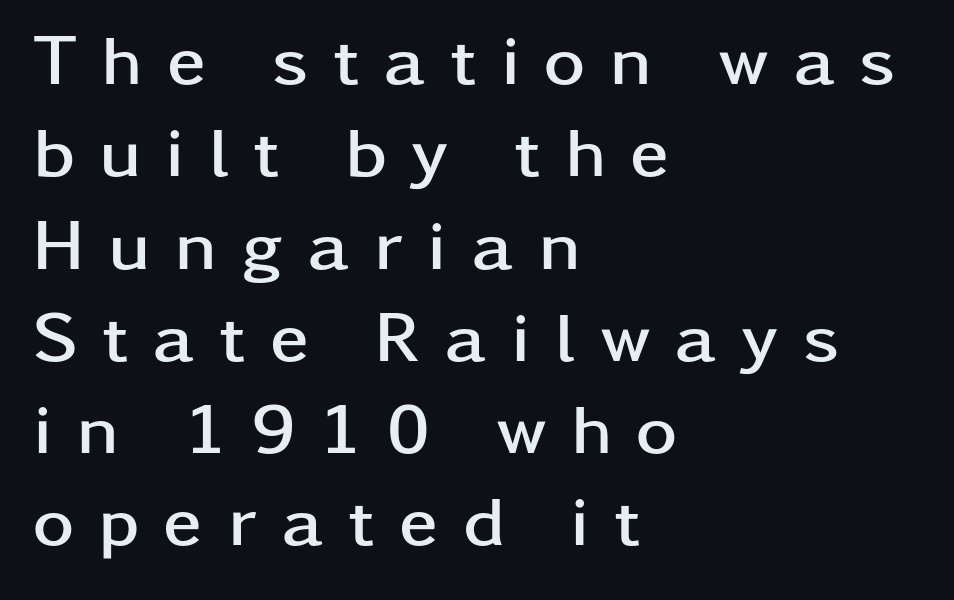
Typeset ragged right — the left edge is the straight one. Strokes here are thick enough to call this a true bold. Here the designer chose a conventional face with non-uniform glyph widths. Students, note that the glyphs here are deliberately spaced far apart.
